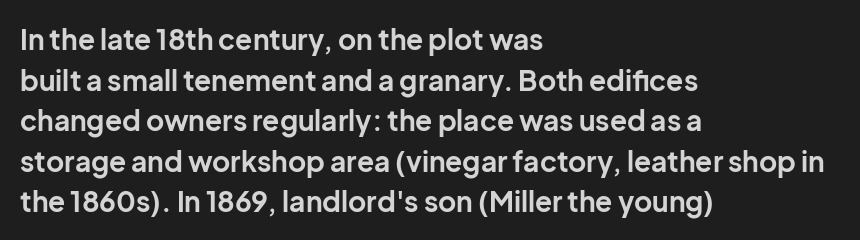
The image shows 28 px bold sans-serif type, upright; set left-aligned, normal line spacing (1.45x), normal letter spacing, not underlined; low stroke contrast and a medium x-height.
